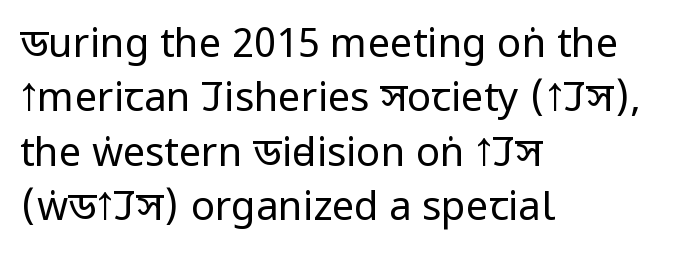
The image shows 40 px regular-weight, condensed sans-serif type, upright; set left-aligned, normal line spacing (1.36x), normal letter spacing, not underlined; low stroke contrast and a large x-height.
